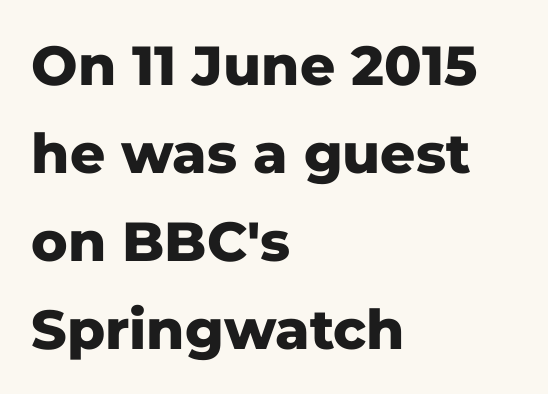
{"serif": "no", "italic": "no", "bold": "yes", "weight": "heavy", "width": "normal", "stroke_contrast": "low", "x_height": "medium", "monospaced": "no", "underline": "no", "align": "left", "line_spacing": "normal", "line_spacing_ratio": 1.6, "letter_spacing": "normal", "letter_spacing_em": 0.0, "glyph_px": 55}
